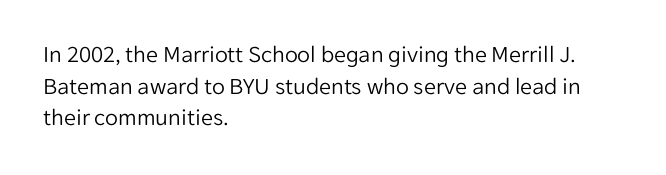
Leftover space on each line is placed entirely after the last word. The typesetting does not lean heavy: it is not bold. Honestly, the letter spacing is just normal — you wouldn't notice it. Underline: absent. If you drew a line through each stem, it would be perfectly vertical.
